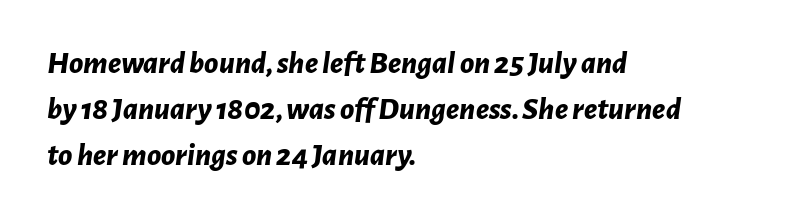
{"italic": "yes", "lean": "right", "slant_degrees": 7, "bold": "yes", "weight": "bold", "width": "normal", "stroke_contrast": "low", "x_height": "medium", "monospaced": "no", "underline": "no", "align": "left", "line_spacing": "normal", "line_spacing_ratio": 1.43, "letter_spacing": "normal", "letter_spacing_em": 0.0, "glyph_px": 32}
